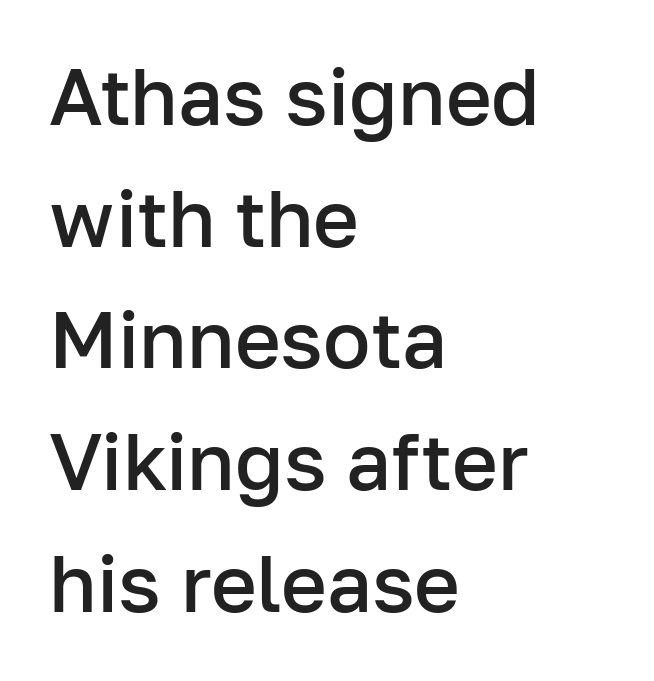
Q: Is the text bold? A: Semi-bold.
Q: Is the text italic (slanted)? A: No, it is upright.
Q: Is the typeface a serif or a sans-serif typeface? A: Sans-serif.
Q: Is the text underlined? A: No.
Q: How is the paragraph aligned? A: Left-aligned.
Q: Is the spacing between letters normal or unusually wide? A: Normal.
Q: Is the spacing between lines tight, normal or loose? A: Normal.
Q: Width (condensed, normal, or wide)? A: Normal.
Q: Stroke contrast? A: Low.
Q: x-height? A: Medium.
Q: Monospaced? A: No.
